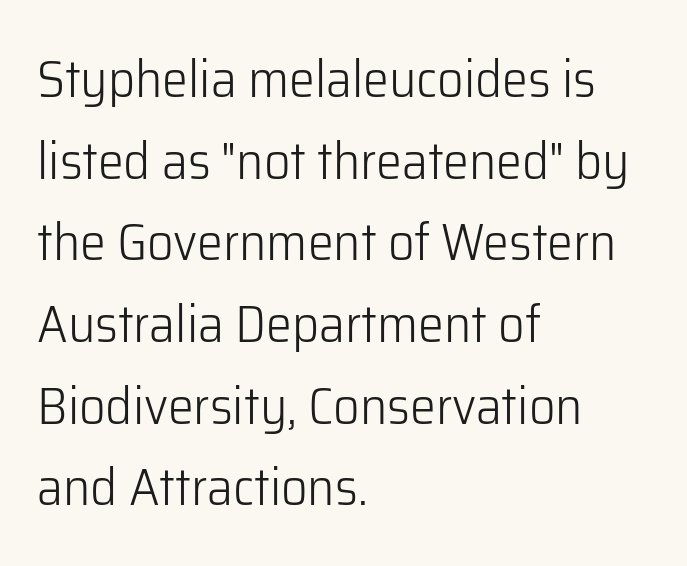
Q: Is the text bold? A: No.
Q: Is the text italic (slanted)? A: No, it is upright.
Q: Is the typeface a serif or a sans-serif typeface? A: Sans-serif.
Q: Is the text underlined? A: No.
Q: How is the paragraph aligned? A: Left-aligned.
Q: Is the spacing between letters normal or unusually wide? A: Normal.
Q: Is the spacing between lines tight, normal or loose? A: Normal.
Q: Width (condensed, normal, or wide)? A: Normal.
Q: Stroke contrast? A: Low.
Q: x-height? A: Medium.
Q: Monospaced? A: No.
